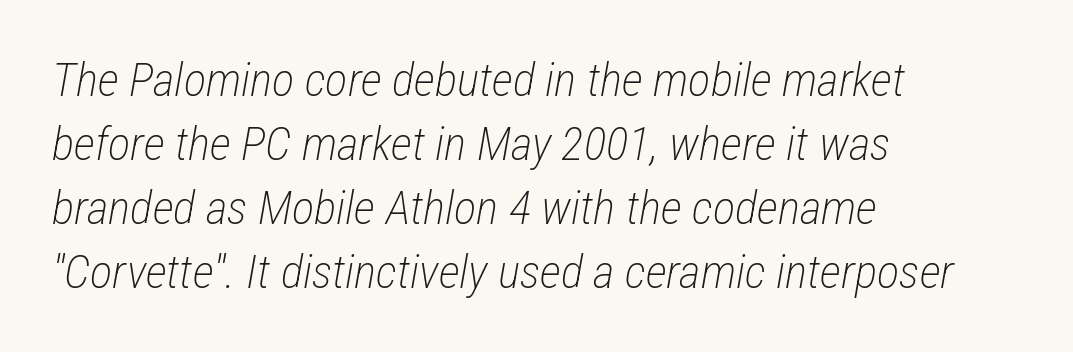
Q: Is the text bold? A: No.
Q: Is the text italic (slanted)? A: Yes, it leans right by about 12 degrees.
Q: Is the text underlined? A: No.
Q: How is the paragraph aligned? A: Left-aligned.
Q: Is the spacing between letters normal or unusually wide? A: Normal.
Q: Is the spacing between lines tight, normal or loose? A: Normal.
Q: Width (condensed, normal, or wide)? A: Condensed.
Q: Stroke contrast? A: Low.
Q: x-height? A: Medium.
Q: Monospaced? A: No.
